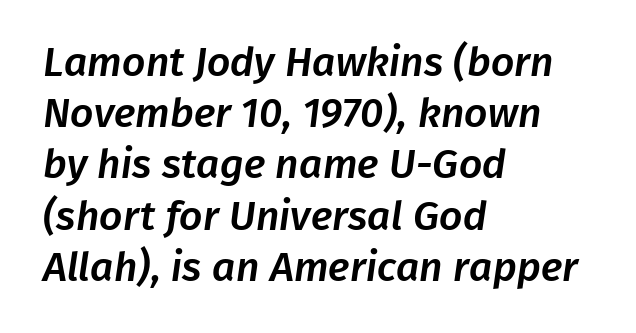
Decoration check: the copy has no underline. Each letter keeps its own natural width here, so spacing adapts to shape. I'd call this a sans setting — the letters go barefoot. The setting favours the left margin, as ordinary paragraphs usually do. Normally led — the rows are evenly, conventionally spaced. Each word holds together tightly as a unit, with standard inter-letter gaps.
